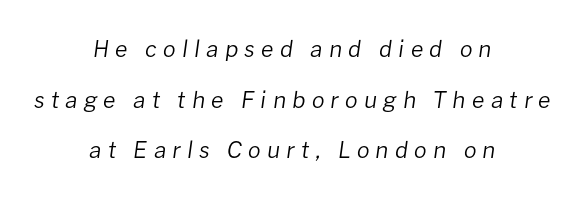
{"italic": "yes", "lean": "right", "slant_degrees": 8, "bold": "no", "underline": "no", "align": "center", "line_spacing": "loose", "line_spacing_ratio": 2.2, "letter_spacing": "wide", "letter_spacing_em": 0.27, "glyph_px": 23}
